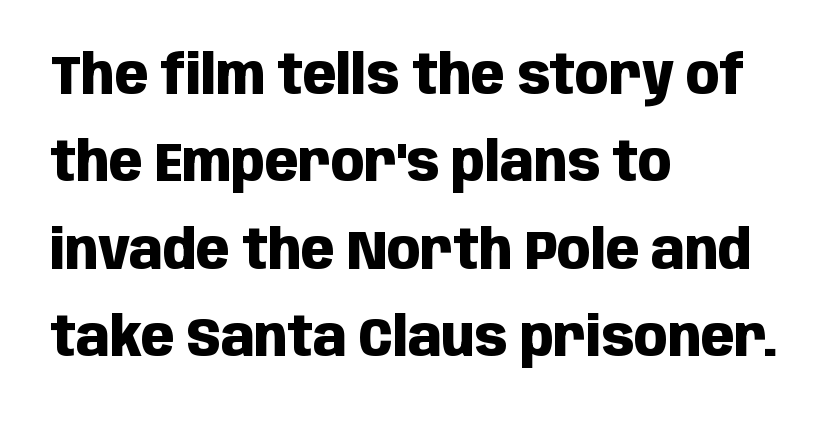
{"serif": "no", "italic": "no", "bold": "yes", "weight": "heavy", "width": "condensed", "stroke_contrast": "low", "x_height": "large", "monospaced": "no", "underline": "no", "align": "left", "line_spacing": "normal", "line_spacing_ratio": 1.59, "letter_spacing": "normal", "letter_spacing_em": 0.0, "glyph_px": 55}
